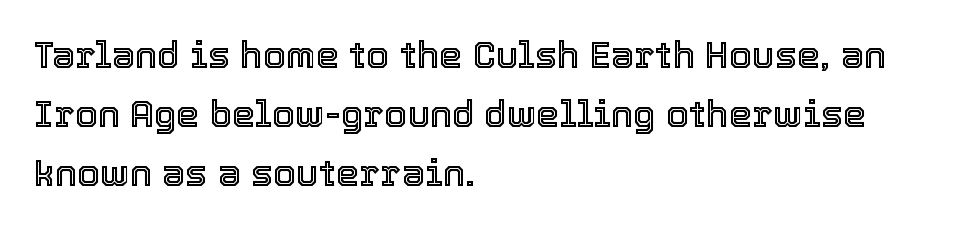
The lettering stays uniformly vertical, giving the passage a roman look. A normal amount of white space separates one row of letters from the next. Here the glyphs are tracked normally, forming tight word shapes. You could not count columns in this text — the font is proportionally spaced.
